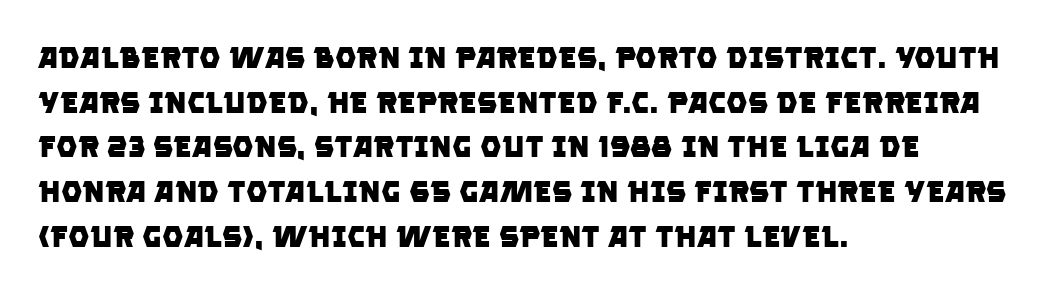
The image shows 30 px heavy sans-serif type; set left-aligned, normal line spacing (1.49x), normal letter spacing, not underlined; low stroke contrast and a large x-height.
